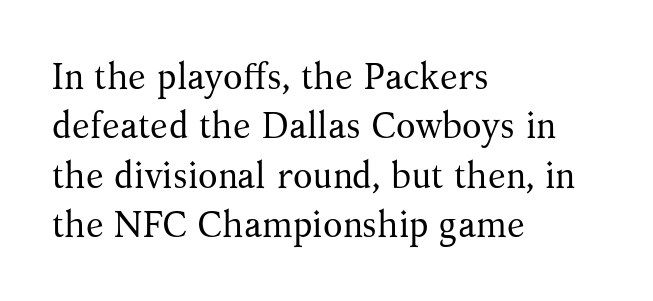
Characters follow at the spacing the type designer built in. No italicization has been applied; the sample stays upright. Is this a sans? No — the strokes have serifs. The space between consecutive lines is moderate. Stems here are at most as thick as an everyday book face. Reading down the block, your eye returns to a fixed left position each line.
